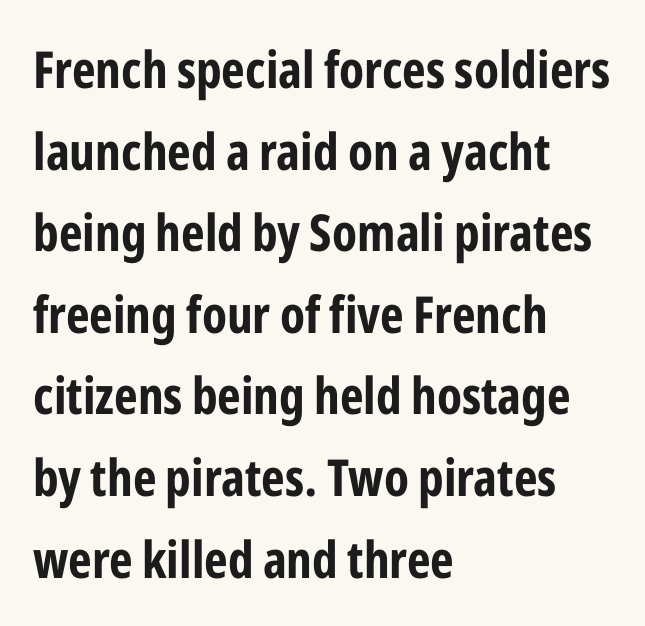
The image shows 51 px bold, condensed sans-serif type, upright; set left-aligned, normal line spacing (1.6x), normal letter spacing, not underlined; low stroke contrast and a medium x-height.
